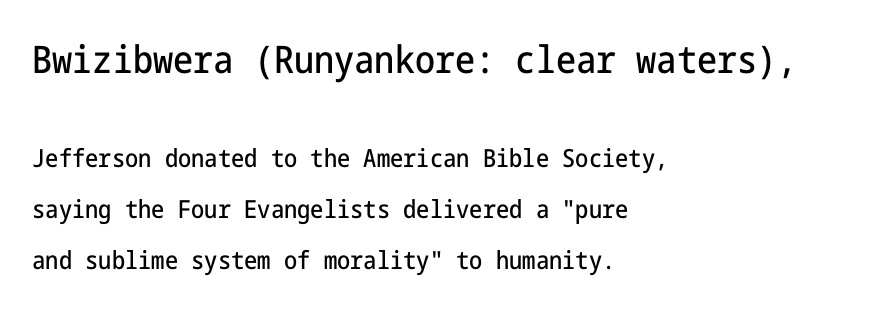
Whoever set this chose breathing room over compactness in the vertical rhythm. Does extra space separate the letters? No, they use regular spacing. This sample uses a sans-serif face. Has an underline been added? It has not.
